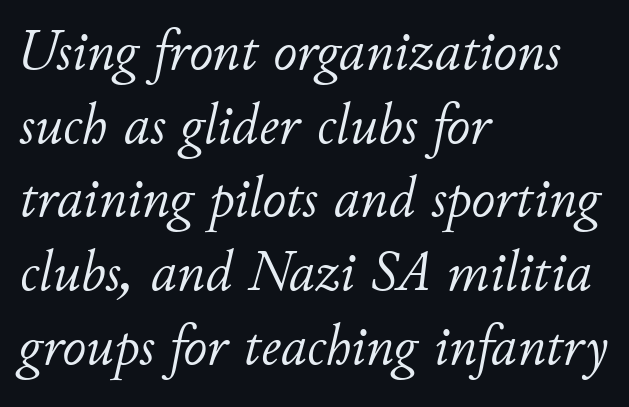
The image shows 58 px light type, italic (leaning right); set left-aligned, normal line spacing (1.27x), normal letter spacing, not underlined; low stroke contrast and a small x-height.
